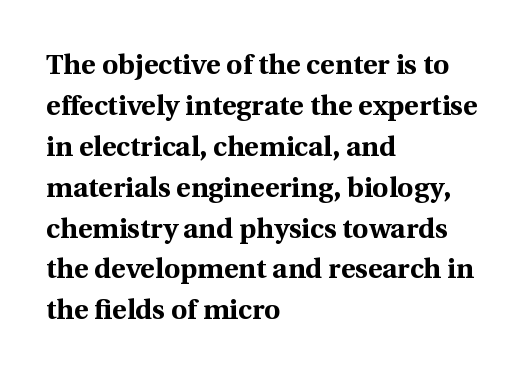
Q: Is the text bold? A: Yes.
Q: Is the text italic (slanted)? A: No, it is upright.
Q: Is the typeface a serif or a sans-serif typeface? A: Serif.
Q: Is the text underlined? A: No.
Q: How is the paragraph aligned? A: Left-aligned.
Q: Is the spacing between letters normal or unusually wide? A: Normal.
Q: Is the spacing between lines tight, normal or loose? A: Normal.
Q: Width (condensed, normal, or wide)? A: Normal.
Q: x-height? A: Medium.
Q: Monospaced? A: No.
